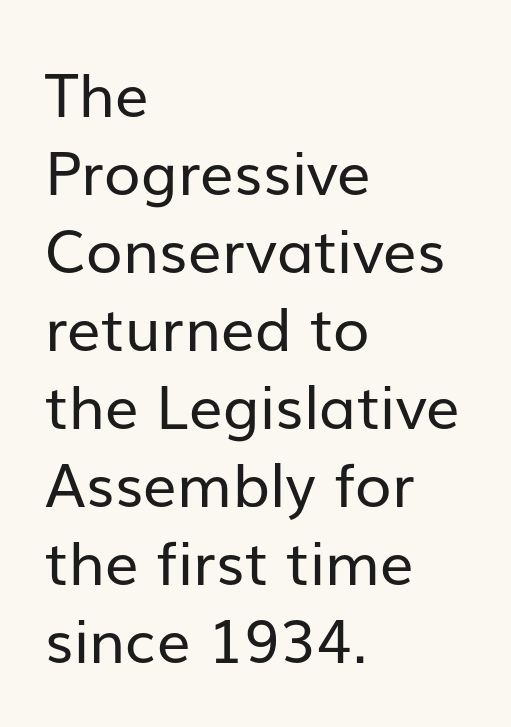
Q: Is the text bold? A: No.
Q: Is the text italic (slanted)? A: No, it is upright.
Q: Is the typeface a serif or a sans-serif typeface? A: Sans-serif.
Q: Is the text underlined? A: No.
Q: How is the paragraph aligned? A: Left-aligned.
Q: Is the spacing between letters normal or unusually wide? A: Normal.
Q: Is the spacing between lines tight, normal or loose? A: Normal.
Q: Width (condensed, normal, or wide)? A: Normal.
Q: Stroke contrast? A: Low.
Q: x-height? A: Medium.
Q: Monospaced? A: No.
